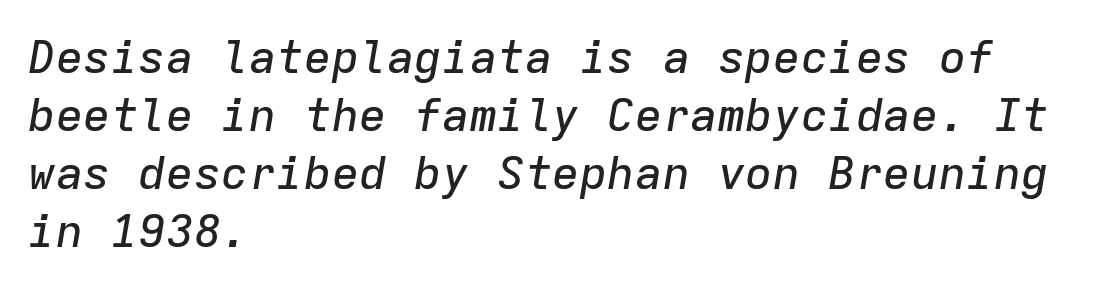
{"italic": "yes", "lean": "right", "slant_degrees": 9, "width": "normal", "stroke_contrast": "low", "x_height": "medium", "monospaced": "yes", "underline": "no", "align": "left", "line_spacing": "normal", "line_spacing_ratio": 1.26, "letter_spacing": "normal", "letter_spacing_em": 0.0, "glyph_px": 46}
